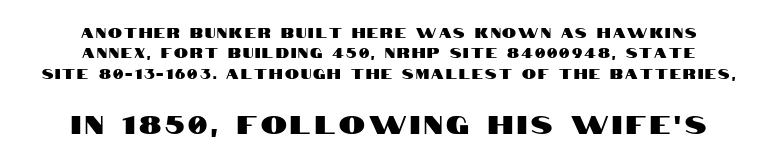
The image shows 26 px text type, upright; set centered, normal line spacing (1.46x), not underlined; the second (bottom) block is 1.86x larger.
